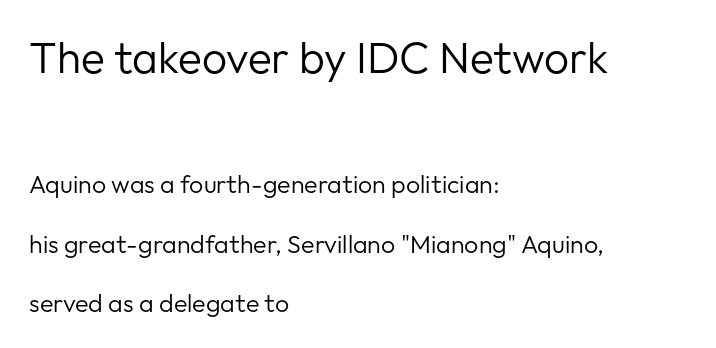
The image shows 44 px regular-weight sans-serif type, upright; set left-aligned, loose line spacing (2.37x), normal letter spacing, not underlined; the first (top) block is 1.76x larger; low stroke contrast and a medium x-height.
